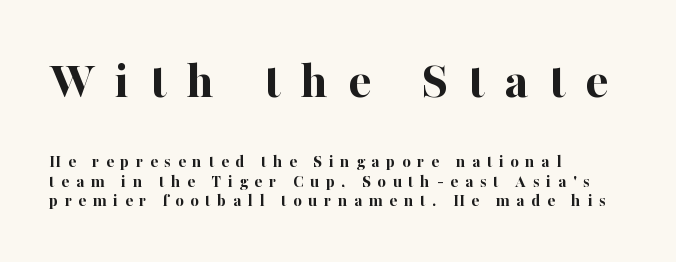
Little horizontal feet cap the strokes, marking this as serif type. A classic flush-left, rag-right setting is used for this passage. Look at the glyph heights: the upper group is clearly the bigger setting. The type is letterspaced generously, with wide tracking.
